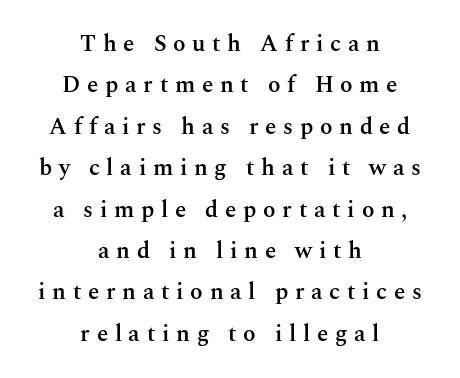
{"italic": "no", "bold": "semi", "underline": "no", "align": "center", "line_spacing_ratio": 1.8, "letter_spacing": "wide", "letter_spacing_em": 0.29, "glyph_px": 23}
